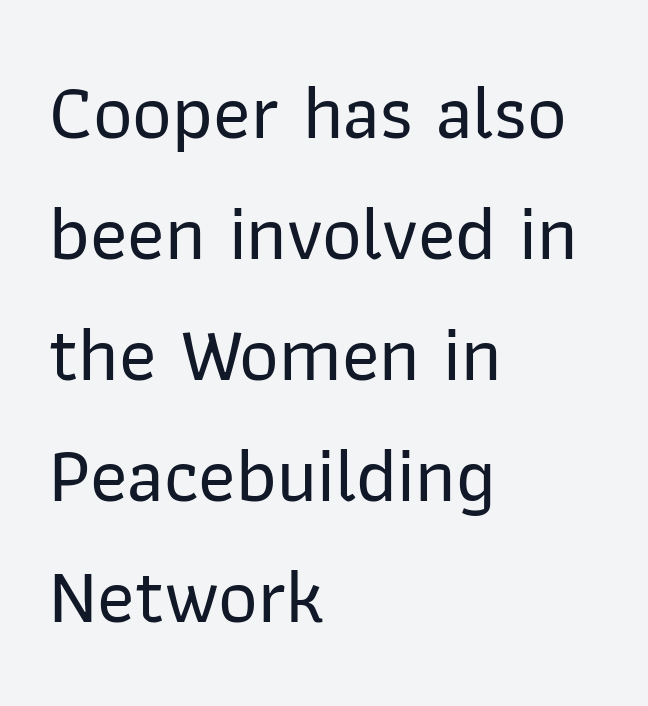
Think of a printed novel: that variable character pitch is what you see here. Glance below the letters and you will spot only blank space. Regarding serifs, this sample does without them. Notice how the passage keeps a crisp vertical edge on the left only. This block has exactly the height ordinary leading produces. When letters stand straight like this, we call the style roman or upright.
